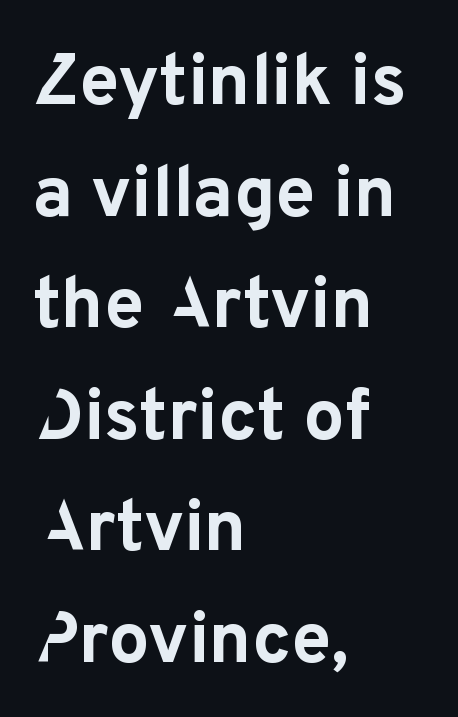
{"serif": "no", "italic": "no", "bold": "yes", "weight": "bold", "width": "normal", "stroke_contrast": "low", "x_height": "medium", "monospaced": "no", "underline": "no", "align": "left", "line_spacing": "normal", "line_spacing_ratio": 1.55, "letter_spacing": "normal", "letter_spacing_em": 0.0, "glyph_px": 72}
